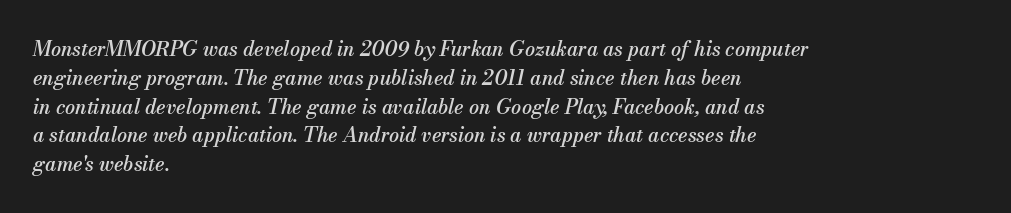
{"italic": "yes", "lean": "right", "slant_degrees": 13, "underline": "no", "align": "left", "line_spacing": "normal", "line_spacing_ratio": 1.44, "letter_spacing": "normal", "letter_spacing_em": 0.0, "glyph_px": 20}
